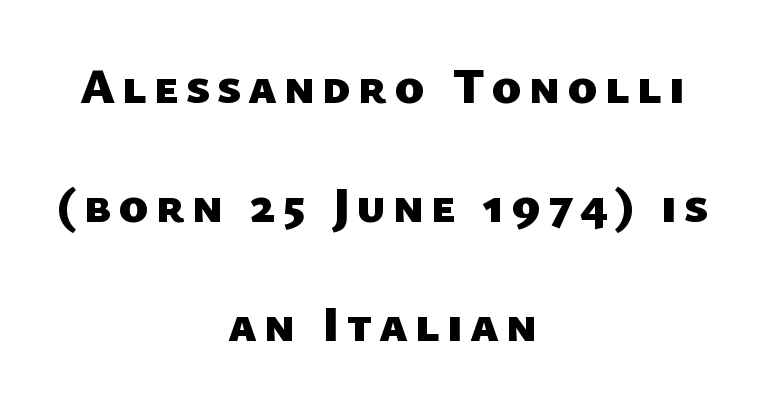
Q: Is the text bold? A: Yes.
Q: Is the typeface a serif or a sans-serif typeface? A: Sans-serif.
Q: Is the text underlined? A: No.
Q: How is the paragraph aligned? A: Centered.
Q: Is the spacing between lines tight, normal or loose? A: Loose.
Q: Width (condensed, normal, or wide)? A: Normal.
Q: Stroke contrast? A: Low.
Q: x-height? A: Medium.
Q: Monospaced? A: No.
